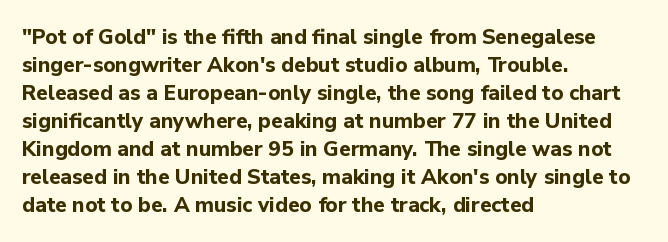
{"italic": "no", "bold": "yes", "underline": "no", "align": "left", "line_spacing": "normal", "line_spacing_ratio": 1.33, "letter_spacing": "normal", "letter_spacing_em": 0.0, "glyph_px": 21}
